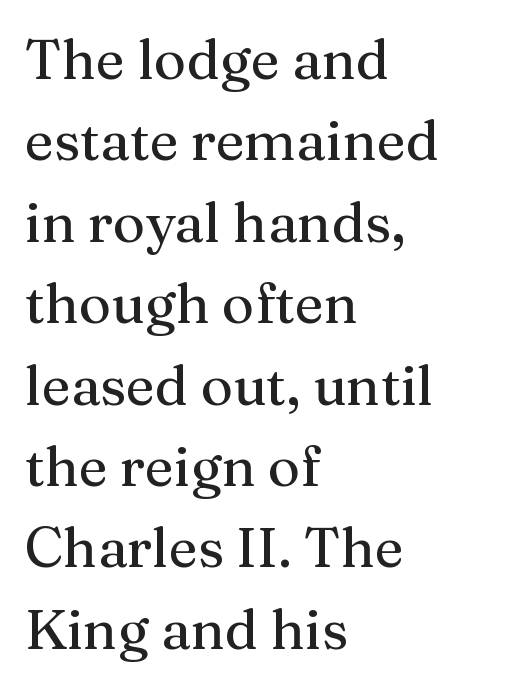
The image shows 55 px serif type, upright; set left-aligned, normal line spacing (1.48x), normal letter spacing, not underlined; medium stroke contrast and a medium x-height.
